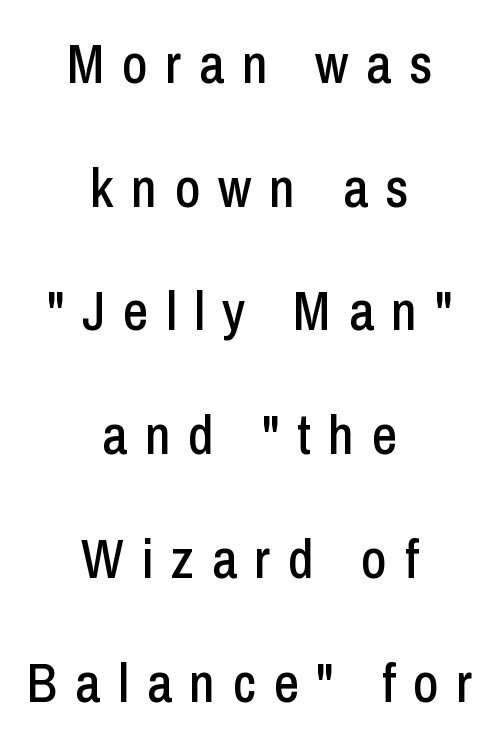
The image shows 55 px condensed sans-serif type, upright; set centered, loose line spacing (2.25x), unusually wide letter spacing (+0.32 em), not underlined; low stroke contrast and a medium x-height.
